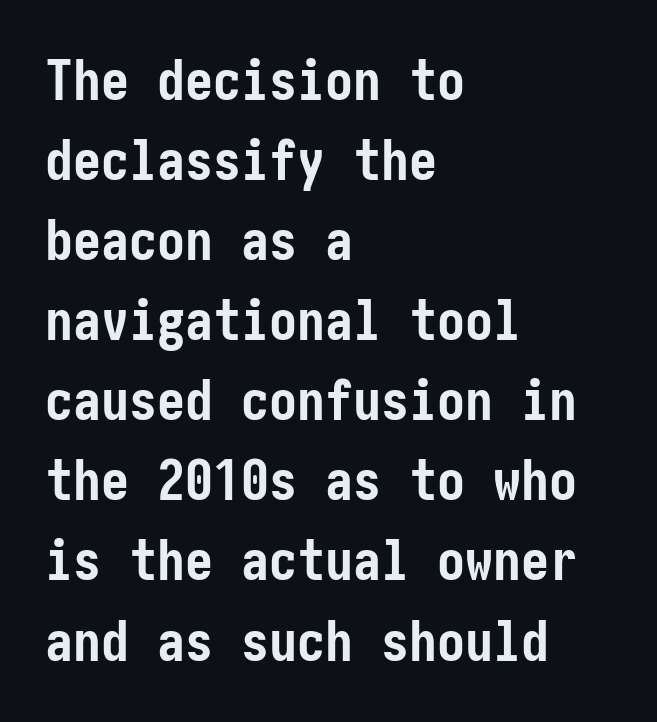
What's the leading like? Ordinary, nothing unusual. Style check: upright. Is this a sans? Yes — the strokes have no serifs. Inter-character spacing is left at the font's built-in metrics. Beneath every word, the page is bare.
